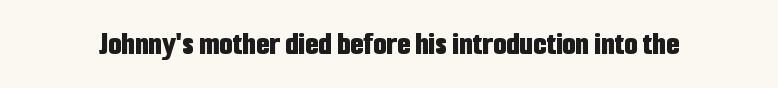
Q: Is the text bold? A: Yes.
Q: Is the text italic (slanted)? A: No, it is upright.
Q: Is the typeface a serif or a sans-serif typeface? A: Sans-serif.
Q: Is the text underlined? A: No.
Q: Is the spacing between letters normal or unusually wide? A: Normal.
Q: Width (condensed, normal, or wide)? A: Condensed.
Q: Stroke contrast? A: Low.
Q: x-height? A: Medium.
Q: Monospaced? A: No.
